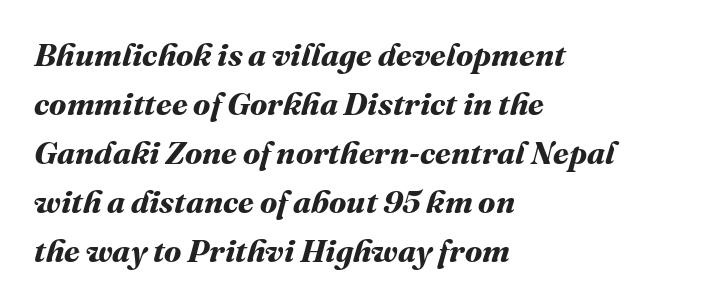
{"bold": "yes", "weight": "bold", "width": "normal", "stroke_contrast": "medium", "x_height": "medium", "monospaced": "no", "underline": "no", "align": "left", "line_spacing": "normal", "line_spacing_ratio": 1.53, "letter_spacing": "normal", "letter_spacing_em": 0.0, "glyph_px": 32}
